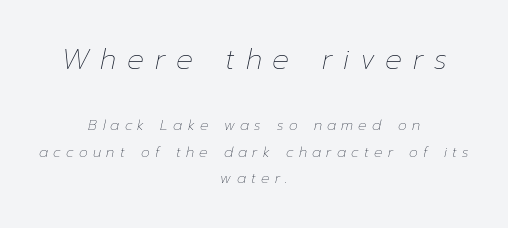
{"italic": "yes", "lean": "right", "slant_degrees": 12, "bold": "no", "weight": "thin", "width": "normal", "stroke_contrast": "low", "x_height": "medium", "monospaced": "no", "underline": "no", "align": "center", "line_spacing": "loose", "line_spacing_ratio": 1.91, "letter_spacing": "wide", "letter_spacing_em": 0.38, "larger_block": "first", "size_ratio": 2.0, "glyph_px": 28}
